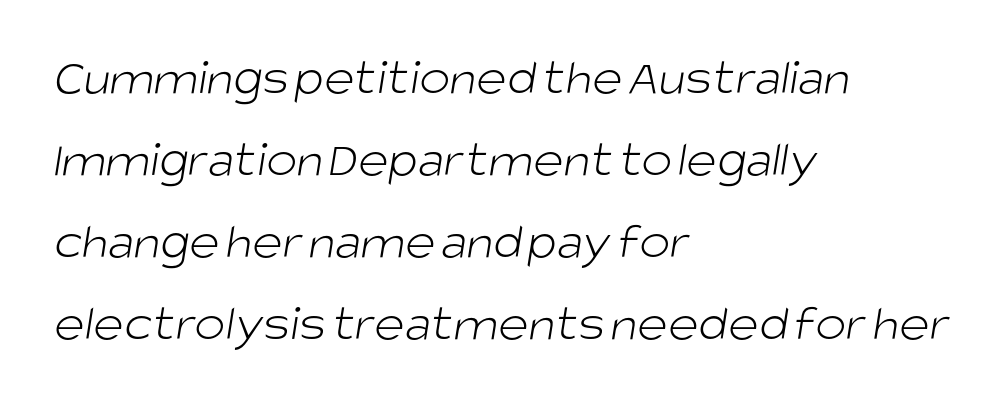
Q: Is the text bold? A: No.
Q: Is the typeface a serif or a sans-serif typeface? A: Sans-serif.
Q: Is the text underlined? A: No.
Q: How is the paragraph aligned? A: Left-aligned.
Q: Is the spacing between letters normal or unusually wide? A: Normal.
Q: Is the spacing between lines tight, normal or loose? A: Normal.
Q: Width (condensed, normal, or wide)? A: Normal.
Q: Stroke contrast? A: Low.
Q: x-height? A: Large.
Q: Monospaced? A: No.
